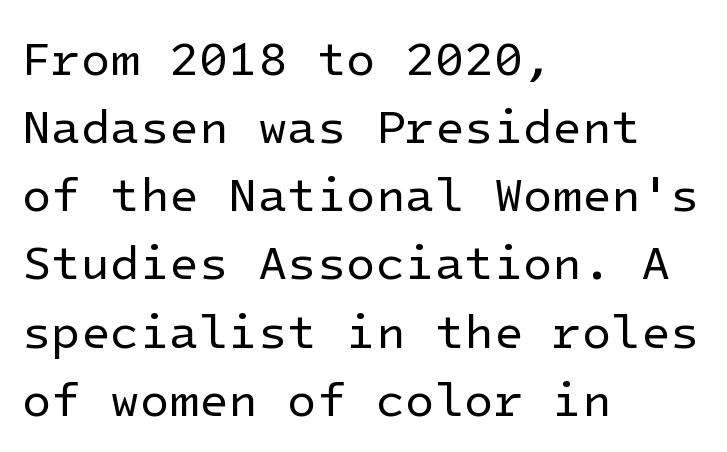
{"serif": "no", "italic": "no", "bold": "no", "weight": "regular", "width": "normal", "stroke_contrast": "low", "x_height": "medium", "underline": "no", "align": "left", "line_spacing": "normal", "line_spacing_ratio": 1.42, "letter_spacing": "normal", "letter_spacing_em": 0.0, "glyph_px": 48}
